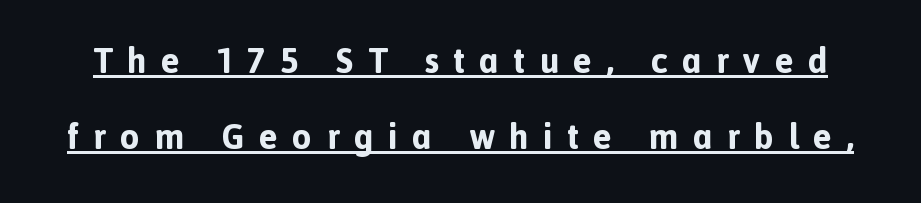
Q: Is the text bold? A: Yes.
Q: Is the text italic (slanted)? A: No, it is upright.
Q: Is the typeface a serif or a sans-serif typeface? A: Sans-serif.
Q: Is the text underlined? A: Yes.
Q: Is the spacing between letters normal or unusually wide? A: Unusually wide.
Q: Is the spacing between lines tight, normal or loose? A: Loose.
Q: Width (condensed, normal, or wide)? A: Normal.
Q: x-height? A: Medium.
Q: Monospaced? A: No.
